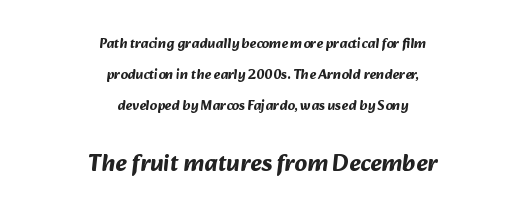
Airy leading. Plenty of ink on the page — the face is bold. Inter-character spacing is left at the font's built-in metrics. The block sitting lower on the canvas is the one with enlarged characters.
